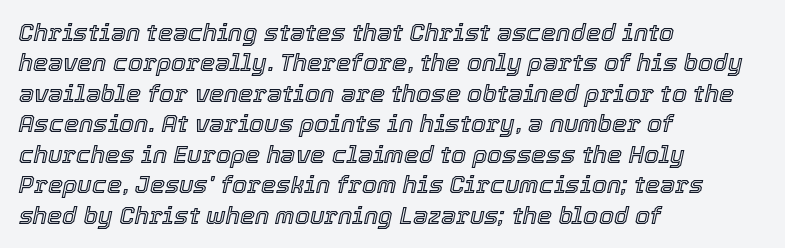
The passage is arranged the way most books set body copy — flush left. Compared with typical body copy, the letter spacing here is the same. The line-height multiplier appears to be the usual default. When letters slant like this, we call the style italic.
